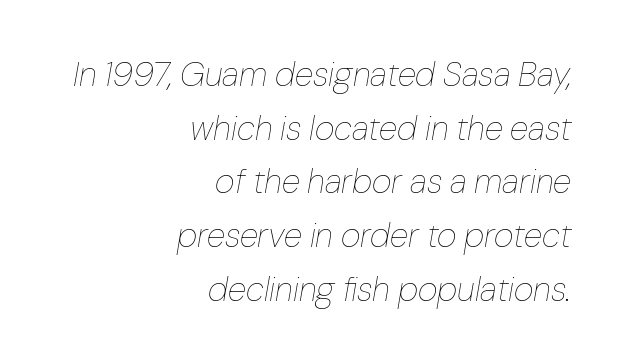
The image shows 34 px thin type, italic (leaning right); set right-aligned, normal line spacing (1.58x), normal letter spacing, not underlined; low stroke contrast and a medium x-height.
